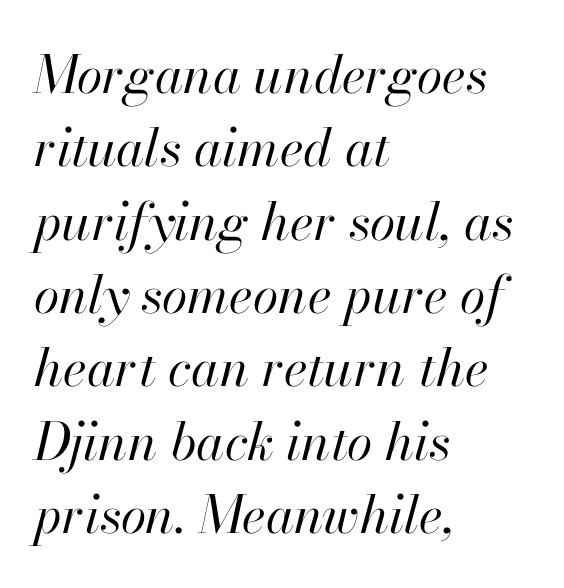
Q: Is the text bold? A: No.
Q: Is the text italic (slanted)? A: Yes, it leans right by about 13 degrees.
Q: Is the text underlined? A: No.
Q: How is the paragraph aligned? A: Left-aligned.
Q: Is the spacing between letters normal or unusually wide? A: Normal.
Q: Is the spacing between lines tight, normal or loose? A: Normal.
Q: Width (condensed, normal, or wide)? A: Normal.
Q: Stroke contrast? A: High.
Q: x-height? A: Small.
Q: Monospaced? A: No.
